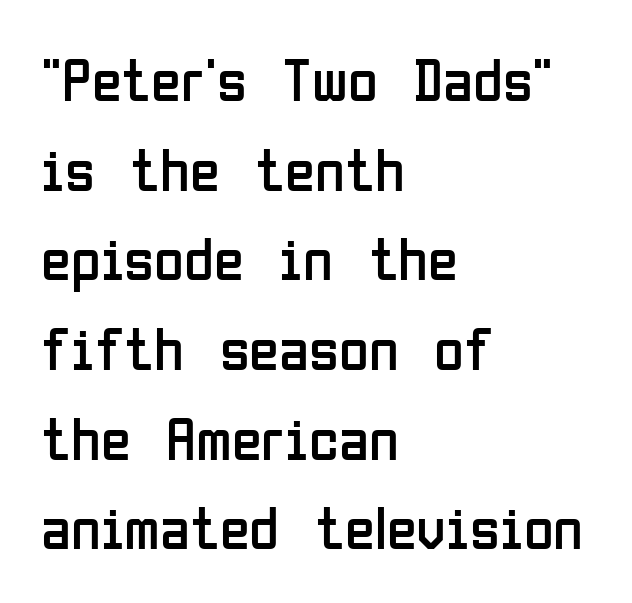
Q: Is the text bold? A: No.
Q: Is the text italic (slanted)? A: No, it is upright.
Q: Is the typeface a serif or a sans-serif typeface? A: Sans-serif.
Q: Is the text underlined? A: No.
Q: How is the paragraph aligned? A: Left-aligned.
Q: Is the spacing between letters normal or unusually wide? A: Normal.
Q: Is the spacing between lines tight, normal or loose? A: Normal.
Q: Width (condensed, normal, or wide)? A: Condensed.
Q: Stroke contrast? A: Low.
Q: x-height? A: Medium.
Q: Monospaced? A: No.
